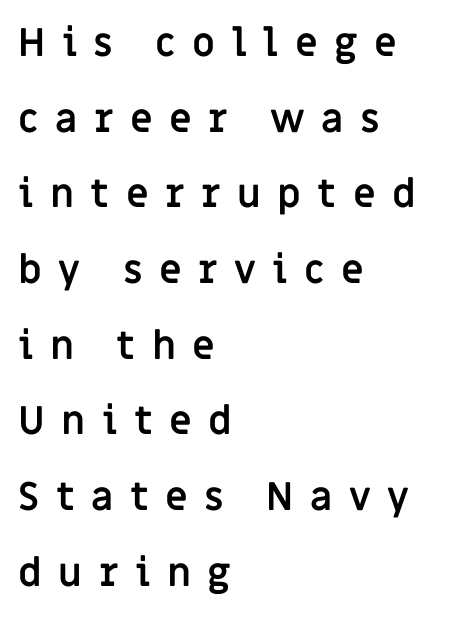
Plenty of ink on the page — the face is bold. In terms of letterspacing, this is a distinctly airy, spread setting. Check under the words: just untouched page. A great deal of white space separates one row of letters from the next.
